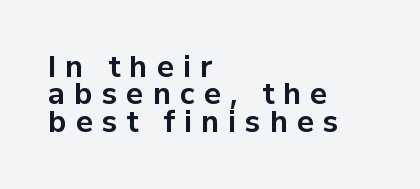
Is this a fixed-width face? No — the glyphs have proportional, varying widths. The space beneath each line is pristine and unruled. No feet cap the strokes, marking this as sans-serif type. Closely set lines give the paragraph a compact silhouette.
